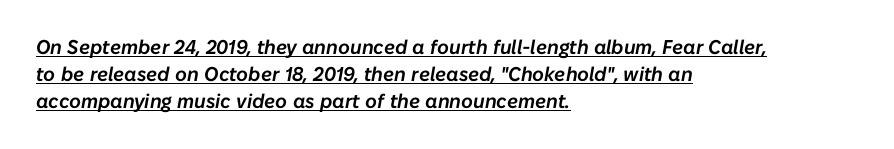
The image shows 20 px text type, italic (leaning right); set left-aligned, normal line spacing (1.36x), normal letter spacing, underlined.
